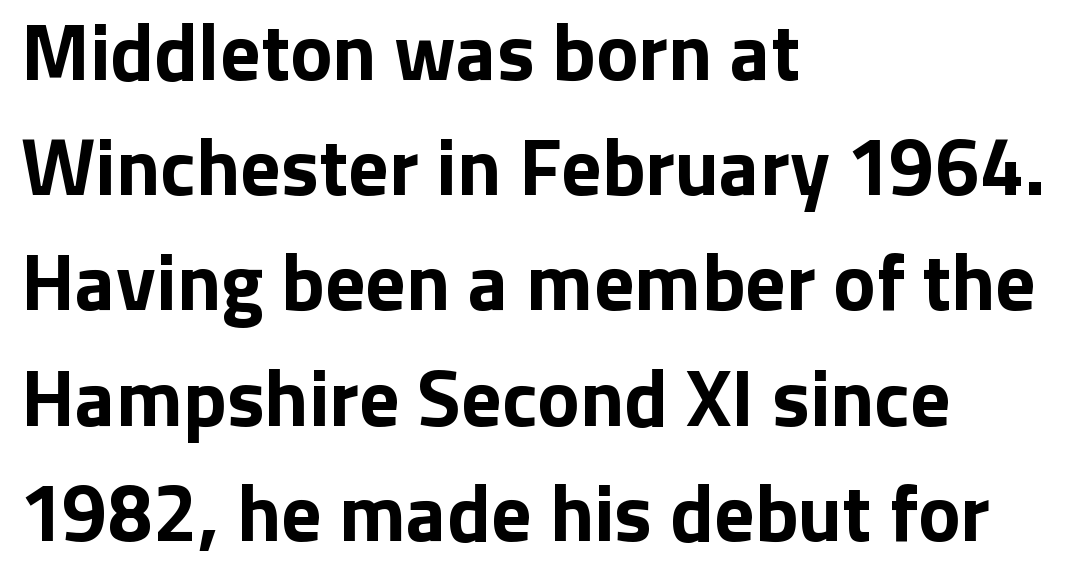
The image shows 80 px bold sans-serif type, upright; set left-aligned, normal line spacing (1.44x), normal letter spacing, not underlined; low stroke contrast and a medium x-height.
